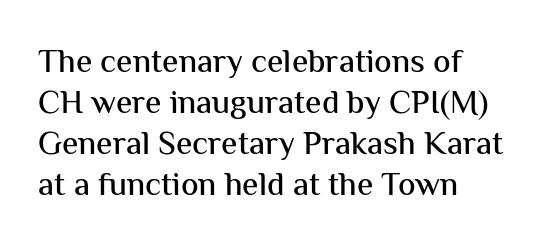
{"serif": "no", "italic": "no", "width": "normal", "stroke_contrast": "medium", "x_height": "medium", "monospaced": "no", "underline": "no", "align": "left", "line_spacing_ratio": 1.24, "letter_spacing": "normal", "letter_spacing_em": 0.0, "glyph_px": 33}
